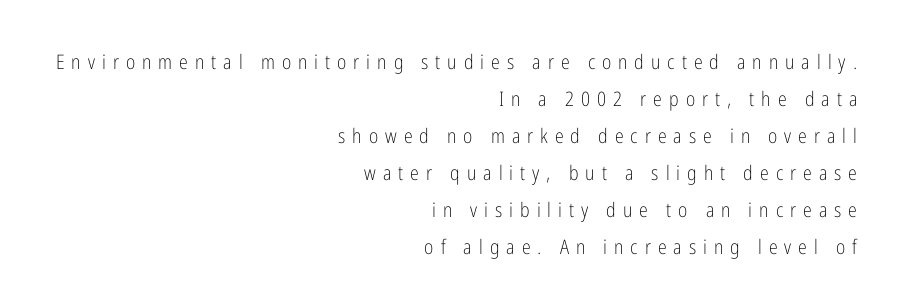
Q: Is the text bold? A: No.
Q: Is the text italic (slanted)? A: No, it is upright.
Q: Is the text underlined? A: No.
Q: How is the paragraph aligned? A: Right-aligned.
Q: Is the spacing between letters normal or unusually wide? A: Unusually wide.
